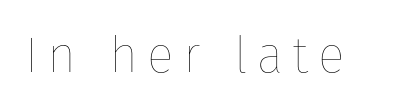
{"italic": "no", "bold": "no", "weight": "thin", "width": "normal", "stroke_contrast": "low", "x_height": "medium", "monospaced": "no", "underline": "no", "glyph_px": 50}
